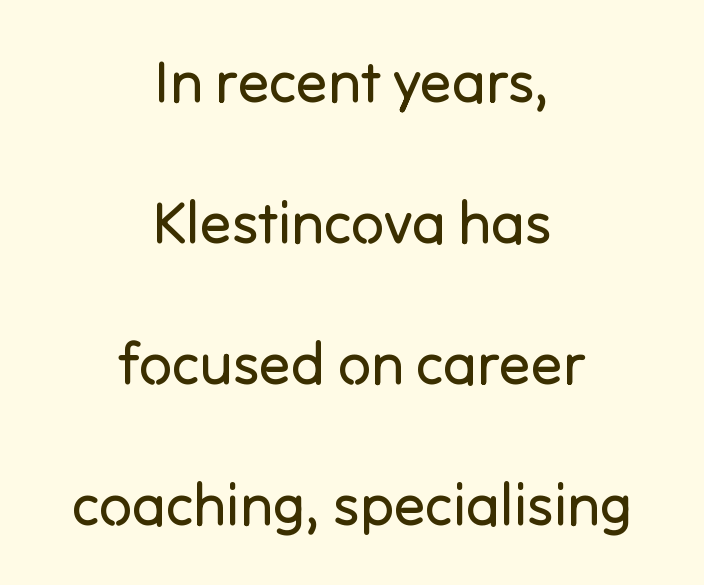
{"serif": "no", "italic": "no", "bold": "no", "weight": "regular", "width": "normal", "stroke_contrast": "low", "x_height": "medium", "monospaced": "no", "underline": "no", "align": "center", "line_spacing": "loose", "line_spacing_ratio": 2.43, "letter_spacing": "normal", "letter_spacing_em": 0.0, "glyph_px": 58}
